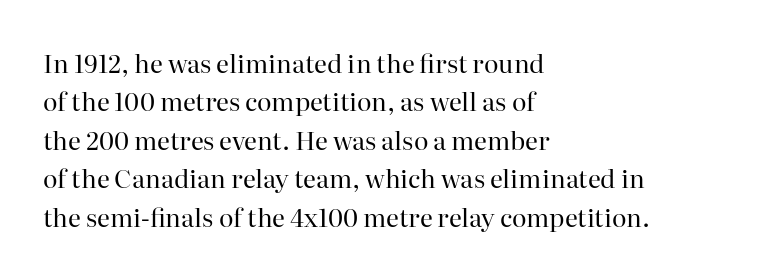
This sample uses an upright cut, with every glyph sitting square on the baseline. The string is rendered with underlining switched off. Tracking value appears to be zero — textbook default spacing. The lines in this sample share a left origin and differ only in where they stop. Vertical spacing — default.
